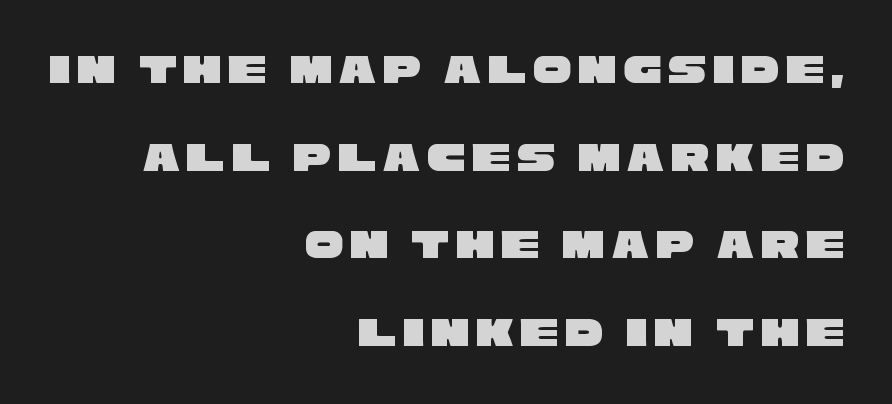
Nobody drew a line under any word here. The passage shown is typed in a proportional face where columns would drift. No feet cap the strokes, marking this as sans-serif type. These lines are set flush right with a ragged left edge. Loosely led — the rows are spread out.
